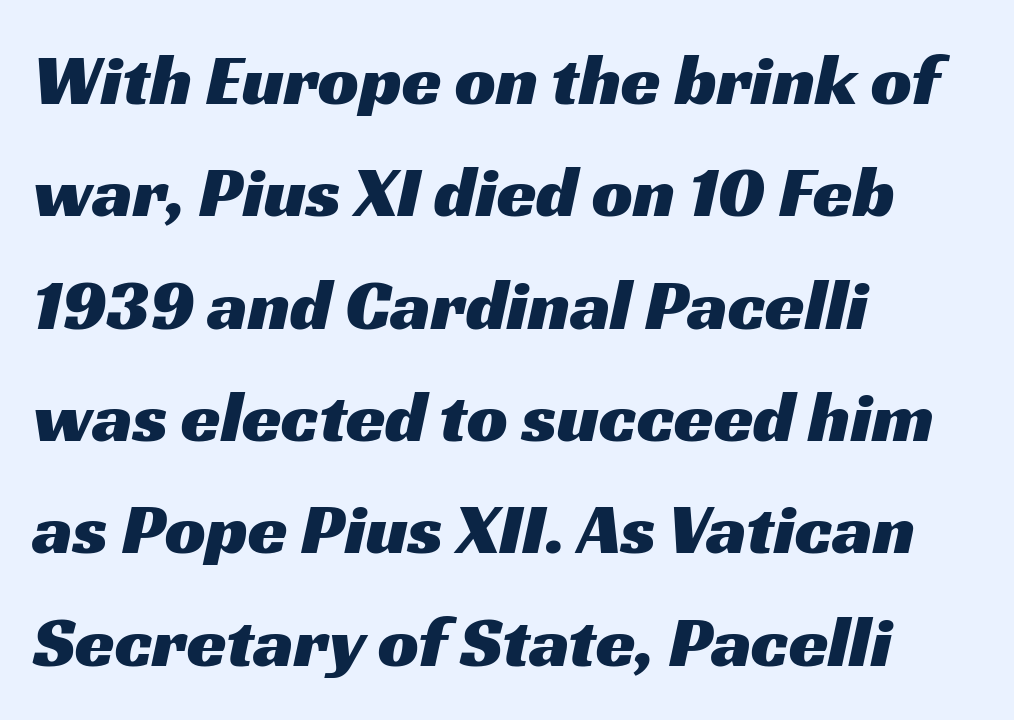
The vertical gap from one line to the next is medium. The zone under the glyphs is completely vacant. The rendering uses natural spacing where letterforms have individual widths. Each word holds together tightly as a unit, with standard inter-letter gaps. All the whitespace from short lines collects on the right.
